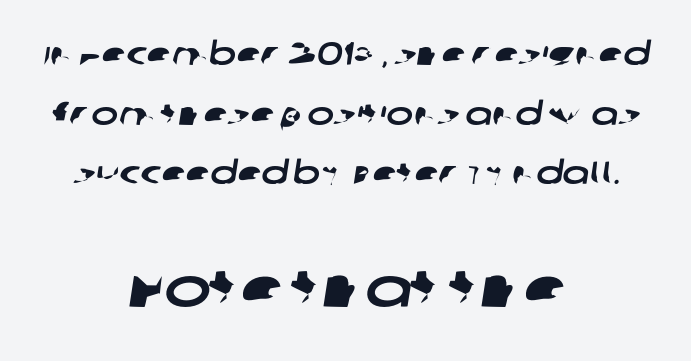
Q: Is the typeface a serif or a sans-serif typeface? A: Sans-serif.
Q: Is the text underlined? A: No.
Q: How is the paragraph aligned? A: Centered.
Q: Is the spacing between letters normal or unusually wide? A: Normal.
Q: Which block of text is set in a larger size, the first (top) or the second (bottom)? A: The second (bottom) one.
Q: Width (condensed, normal, or wide)? A: Wide.
Q: Stroke contrast? A: Low.
Q: x-height? A: Large.
Q: Monospaced? A: No.
